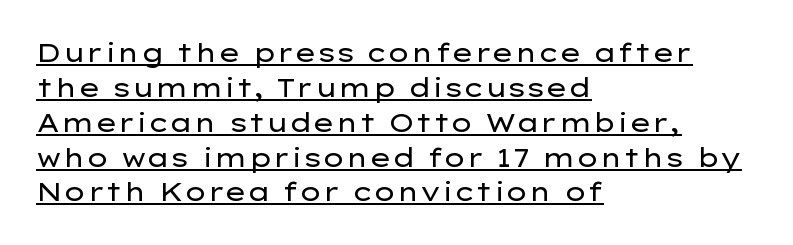
Q: Is the text bold? A: No.
Q: Is the text italic (slanted)? A: No, it is upright.
Q: Is the text underlined? A: Yes.
Q: How is the paragraph aligned? A: Left-aligned.
Q: Is the spacing between letters normal or unusually wide? A: Normal.
Q: Is the spacing between lines tight, normal or loose? A: Normal.
